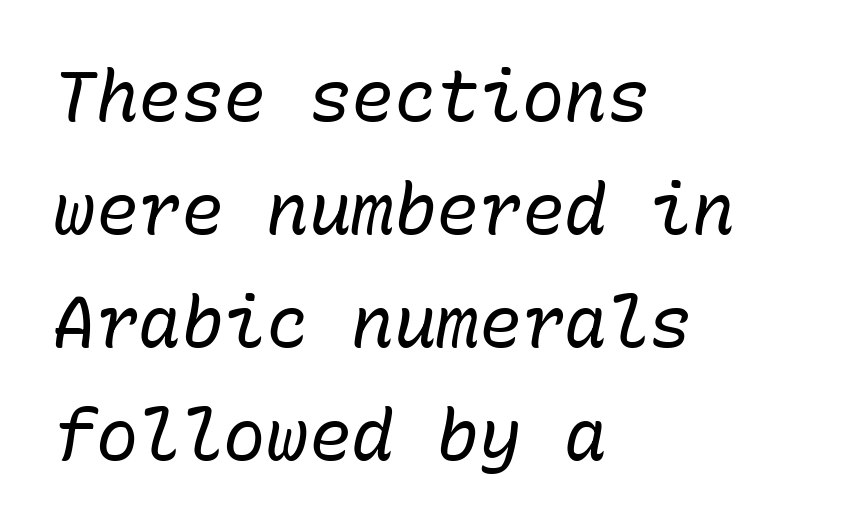
The image shows 71 px regular-weight type, italic (leaning right), monospaced; set left-aligned, normal line spacing (1.59x), normal letter spacing, not underlined; low stroke contrast and a medium x-height.
